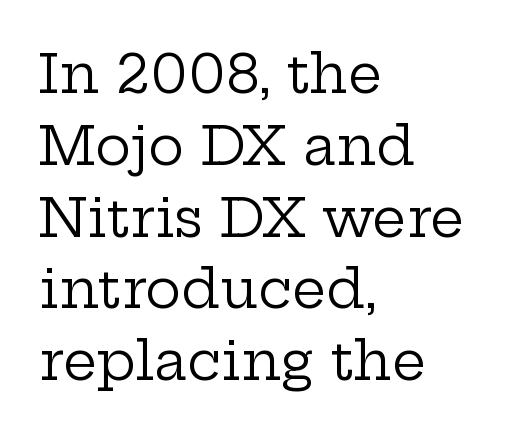
The image shows 54 px regular-weight, wide serif type, upright; set left-aligned, normal line spacing (1.33x), normal letter spacing, not underlined; low stroke contrast and a medium x-height.
